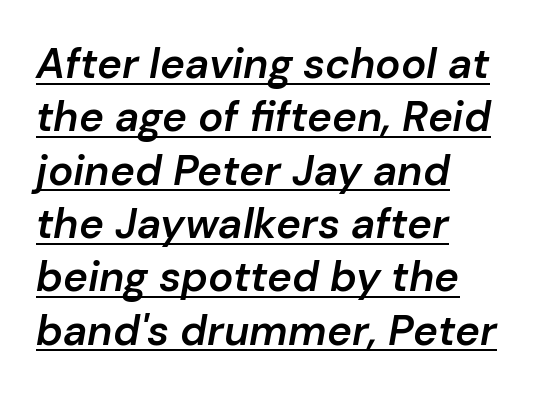
The image shows 42 px semibold type, italic (leaning right); set left-aligned, normal line spacing (1.27x), normal letter spacing, underlined; low stroke contrast and a medium x-height.
